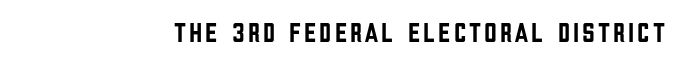
Q: Is the text italic (slanted)? A: No, it is upright.
Q: Is the typeface a serif or a sans-serif typeface? A: Sans-serif.
Q: Is the text underlined? A: No.
Q: Width (condensed, normal, or wide)? A: Condensed.
Q: Stroke contrast? A: Low.
Q: x-height? A: Large.
Q: Monospaced? A: No.
